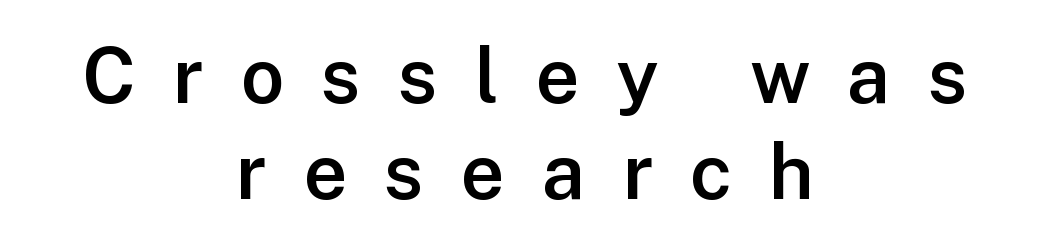
Q: Is the text bold? A: Semi-bold.
Q: Is the text italic (slanted)? A: No, it is upright.
Q: Is the typeface a serif or a sans-serif typeface? A: Sans-serif.
Q: Is the text underlined? A: No.
Q: How is the paragraph aligned? A: Centered.
Q: Is the spacing between letters normal or unusually wide? A: Unusually wide.
Q: Is the spacing between lines tight, normal or loose? A: Normal.
Q: Width (condensed, normal, or wide)? A: Normal.
Q: Stroke contrast? A: Low.
Q: x-height? A: Medium.
Q: Monospaced? A: No.
